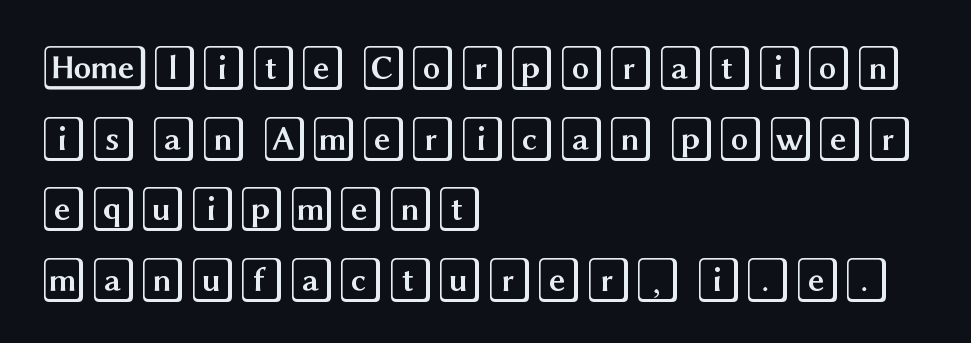
{"italic": "no", "width": "wide", "x_height": "large", "underline": "no", "align": "left", "line_spacing": "normal", "line_spacing_ratio": 1.57, "letter_spacing": "normal", "letter_spacing_em": 0.0, "glyph_px": 45}
